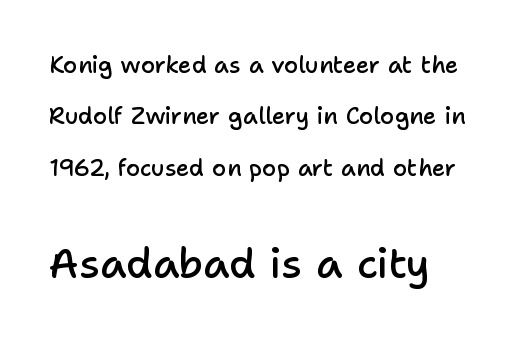
The image shows 41 px semibold sans-serif type, upright; set loose line spacing (2.23x), normal letter spacing, not underlined; the second (bottom) block is 1.78x larger; low stroke contrast and a medium x-height.
